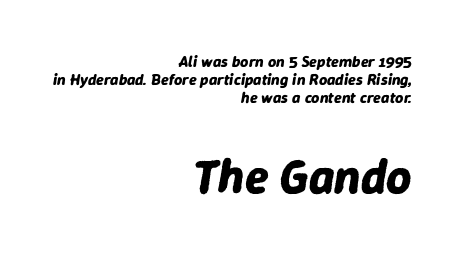
When letters slant like this, we call the style italic. Does the leading feel generous? Not at all — it's pinched. Is the type bold? Yes — the strokes are clearly thick and heavy. Here the designer chose a conventional face with non-uniform glyph widths.
